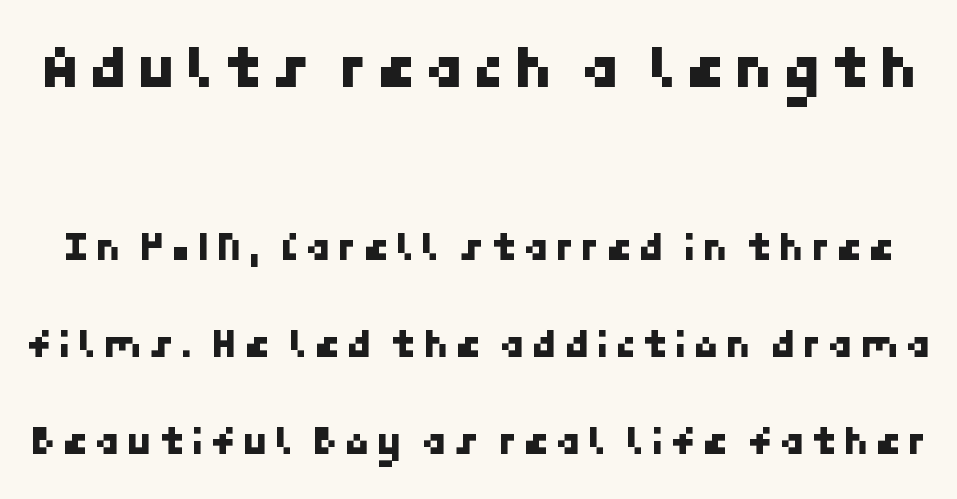
The image shows 63 px sans-serif type; set loose line spacing (2.31x), not underlined; the first (top) block is 1.5x larger; low stroke contrast and a medium x-height.
